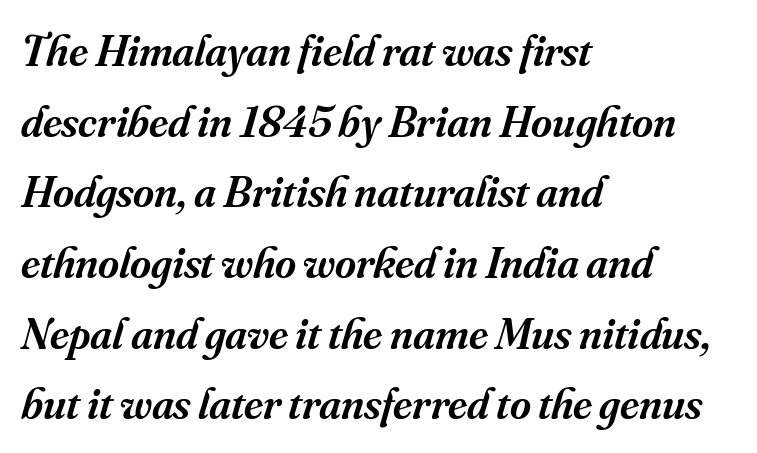
{"serif": "yes", "italic": "yes", "lean": "right", "slant_degrees": 16, "bold": "semi", "weight": "semibold", "width": "normal", "stroke_contrast": "medium", "x_height": "small", "monospaced": "no", "underline": "no", "align": "left", "line_spacing": "normal", "line_spacing_ratio": 1.57, "letter_spacing": "normal", "letter_spacing_em": 0.0, "glyph_px": 45}
